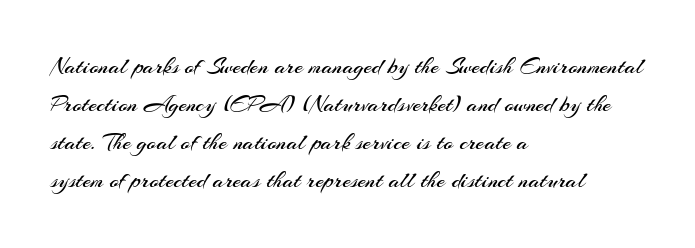
{"bold": "no", "underline": "no", "align": "left", "line_spacing": "normal", "line_spacing_ratio": 1.59, "letter_spacing": "normal", "letter_spacing_em": 0.0, "glyph_px": 24}
